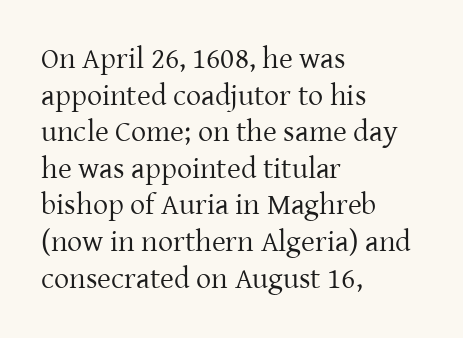
Compared with typical body copy, the letter spacing here is the same. No word sits above an underline. You can tell from the footed stems that serif type was used. Posture: vertical. The text block is weighted toward the left margin, trailing off unevenly rightward. Think of a printed novel: that variable character pitch is what you see here.
